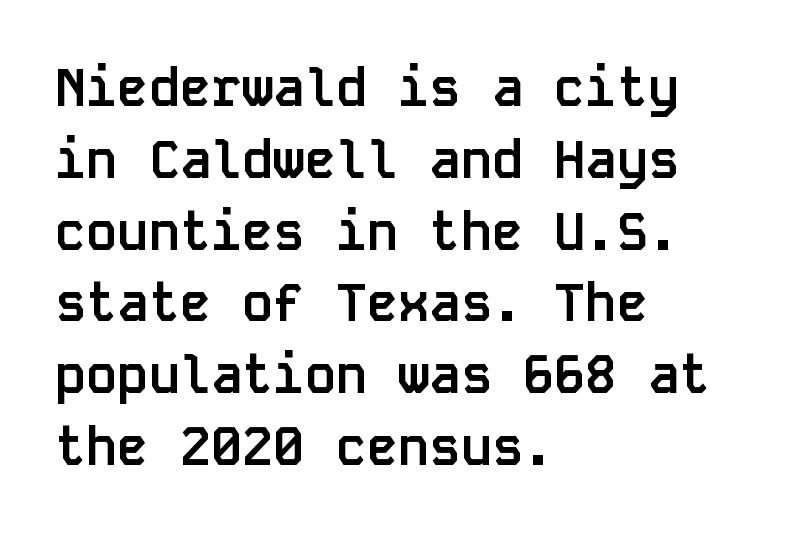
{"serif": "no", "italic": "no", "bold": "yes", "weight": "semibold", "width": "normal", "stroke_contrast": "low", "x_height": "large", "monospaced": "yes", "underline": "no", "align": "left", "line_spacing": "normal", "line_spacing_ratio": 1.38, "letter_spacing": "normal", "letter_spacing_em": 0.0, "glyph_px": 52}
